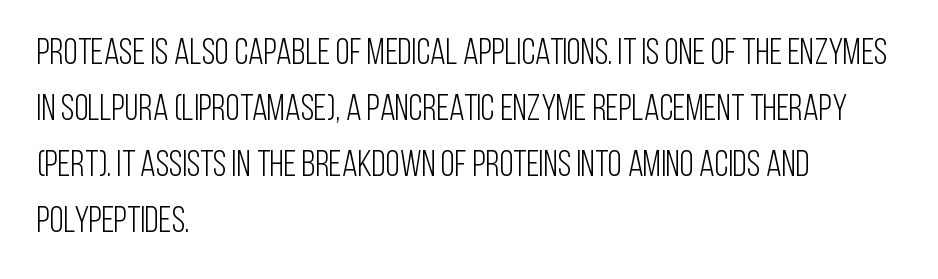
{"serif": "no", "italic": "no", "bold": "no", "weight": "light", "width": "condensed", "stroke_contrast": "low", "x_height": "large", "monospaced": "no", "underline": "no", "align": "left", "line_spacing": "normal", "line_spacing_ratio": 1.56, "letter_spacing": "normal", "letter_spacing_em": 0.0, "glyph_px": 36}
